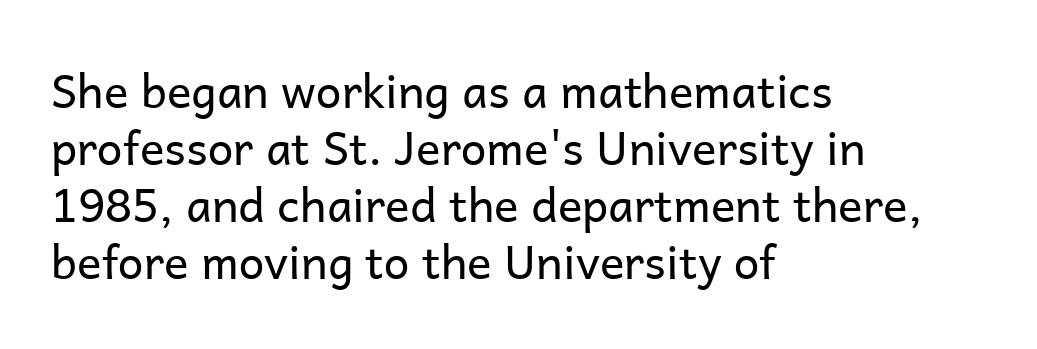
Q: Is the text bold? A: No.
Q: Is the text italic (slanted)? A: No, it is upright.
Q: Is the typeface a serif or a sans-serif typeface? A: Sans-serif.
Q: Is the text underlined? A: No.
Q: How is the paragraph aligned? A: Left-aligned.
Q: Is the spacing between letters normal or unusually wide? A: Normal.
Q: Width (condensed, normal, or wide)? A: Normal.
Q: Stroke contrast? A: Low.
Q: x-height? A: Medium.
Q: Monospaced? A: No.
